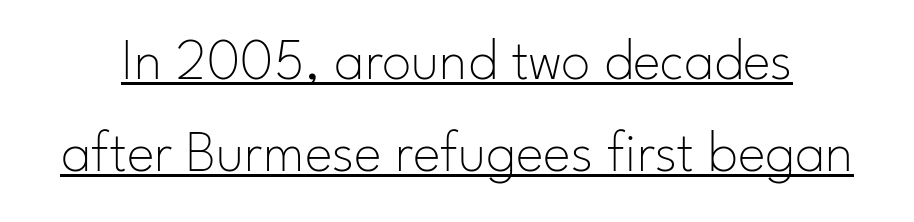
Q: Is the text bold? A: No.
Q: Is the text italic (slanted)? A: No, it is upright.
Q: Is the typeface a serif or a sans-serif typeface? A: Sans-serif.
Q: Is the text underlined? A: Yes.
Q: Is the spacing between letters normal or unusually wide? A: Normal.
Q: Is the spacing between lines tight, normal or loose? A: Normal.
Q: Width (condensed, normal, or wide)? A: Normal.
Q: Stroke contrast? A: Low.
Q: x-height? A: Small.
Q: Monospaced? A: No.
